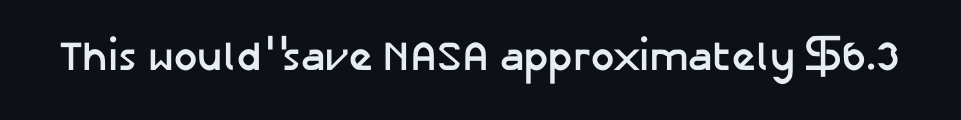
The image shows 41 px semibold sans-serif type, upright; set normal letter spacing, not underlined; low stroke contrast and a medium x-height.
